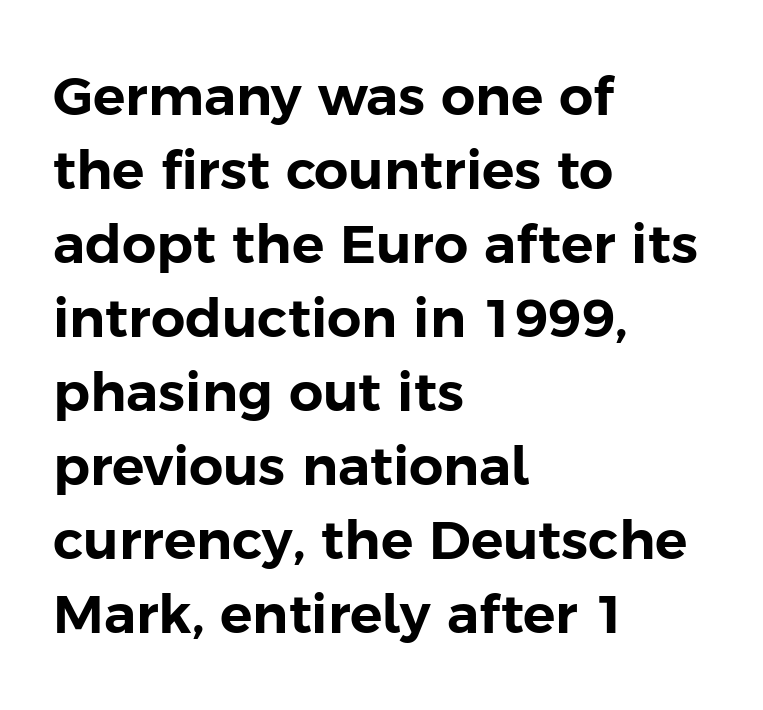
The image shows 54 px sans-serif type, upright; set left-aligned, normal line spacing (1.37x), normal letter spacing, not underlined; low stroke contrast and a medium x-height.
